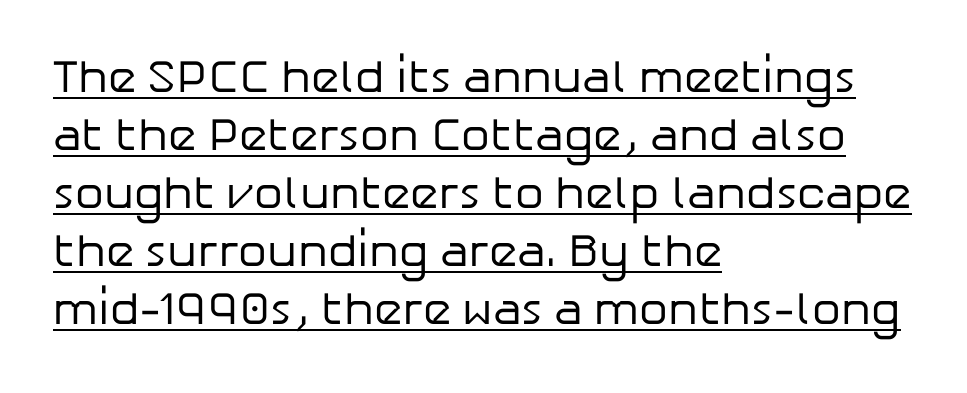
Glance below the letters and you will spot a drawn line. Designer's note — italics off, roman on. The letters look calm and open, with moderate or lighter stems. Are there feet on the stems? There aren't — it's a sans. What's the leading like? Ordinary, nothing unusual.
